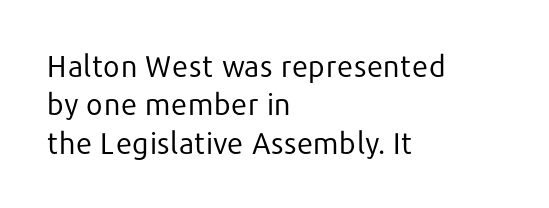
No extra tracking has been applied to these lines. This rendering features lettering with no underline. These lines were composed using upright roman letters. Normally led — the rows are evenly, conventionally spaced.
